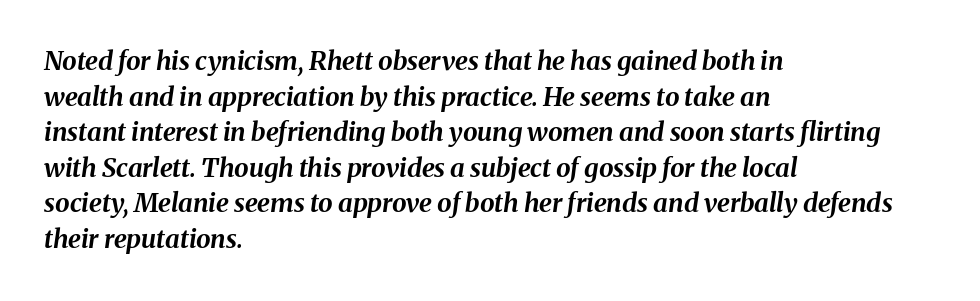
The image shows 26 px bold type, italic (leaning right); set left-aligned, normal line spacing (1.37x), normal letter spacing, not underlined.
